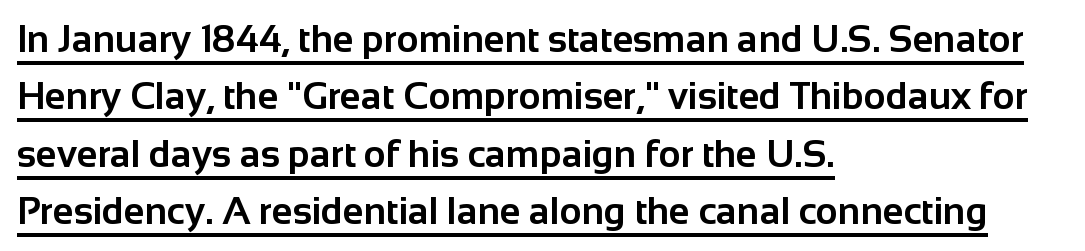
Is there an underline? Yes — a line sits under the letters. You could not count columns in this text — the font is proportionally spaced. Every row of glyphs begins at an identical x-position on the left. The typesetting leans heavy: a genuine bold.
